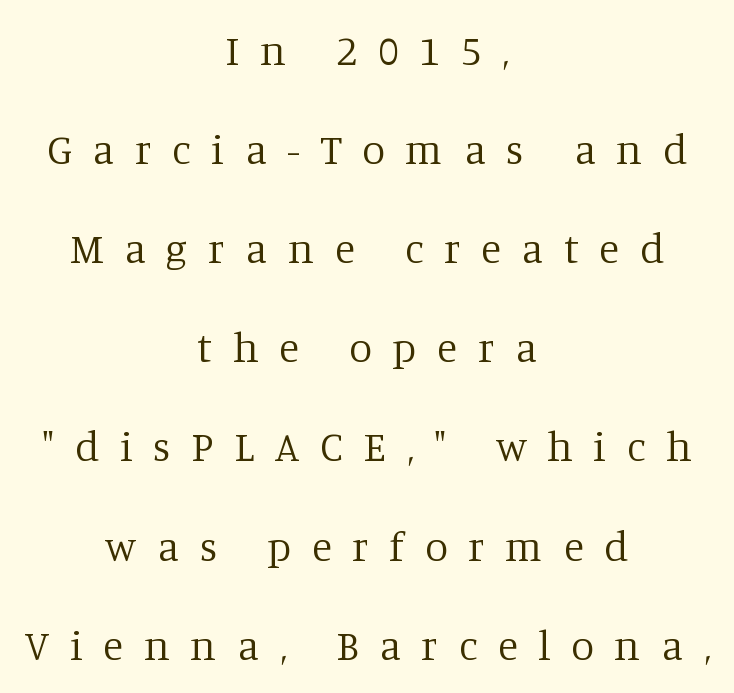
The image shows 42 px regular-weight serif type, upright; set centered, loose line spacing (2.36x), unusually wide letter spacing (+0.49 em), not underlined; low stroke contrast and a large x-height.
